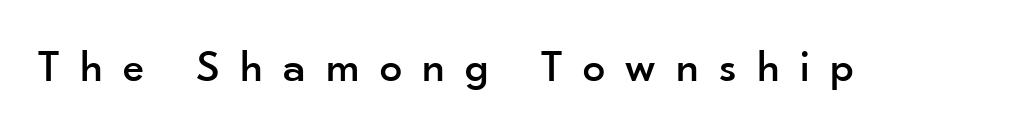
The string is rendered with underlining switched off. These lines have a slow, spaced-out rhythm from letter to letter. It's the straight-up-and-down kind of type. The font family rendered here belongs to the sans-serif group. Note the varied advance widths — an 'i' is clearly narrower than an 'm'.
